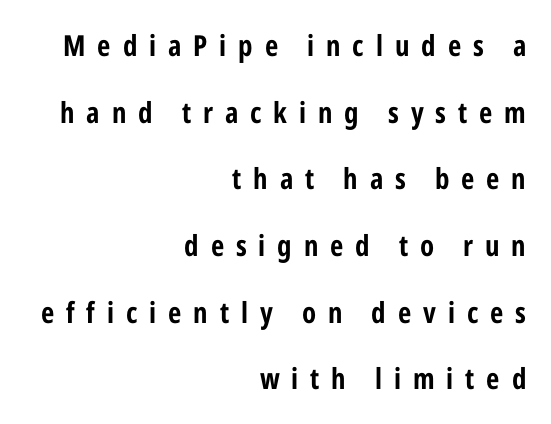
Q: Is the text bold? A: Yes.
Q: Is the text italic (slanted)? A: No, it is upright.
Q: Is the typeface a serif or a sans-serif typeface? A: Sans-serif.
Q: Is the text underlined? A: No.
Q: How is the paragraph aligned? A: Right-aligned.
Q: Is the spacing between letters normal or unusually wide? A: Unusually wide.
Q: Is the spacing between lines tight, normal or loose? A: Loose.
Q: Width (condensed, normal, or wide)? A: Condensed.
Q: Stroke contrast? A: Low.
Q: x-height? A: Medium.
Q: Monospaced? A: No.
